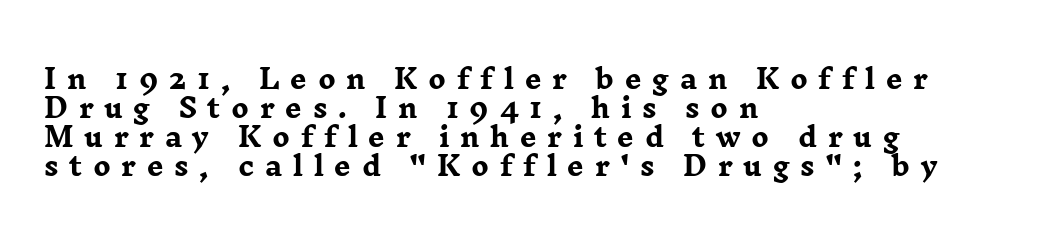
The image shows 26 px bold type, upright; set left-aligned, tight line spacing (1.11x), unusually wide letter spacing (+0.41 em), not underlined.
